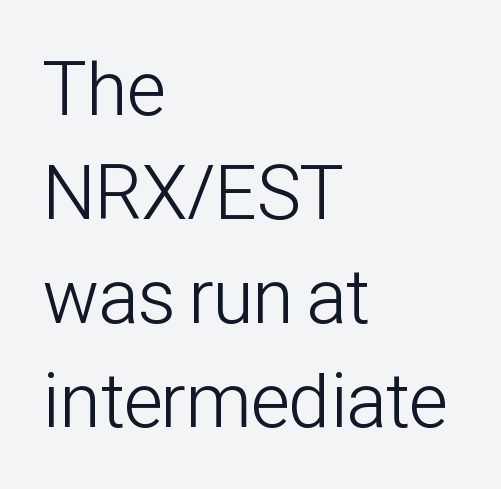
{"serif": "no", "italic": "no", "bold": "no", "weight": "light", "width": "condensed", "stroke_contrast": "low", "x_height": "medium", "monospaced": "no", "underline": "no", "align": "left", "line_spacing": "normal", "line_spacing_ratio": 1.37, "letter_spacing": "normal", "letter_spacing_em": 0.0, "glyph_px": 76}
